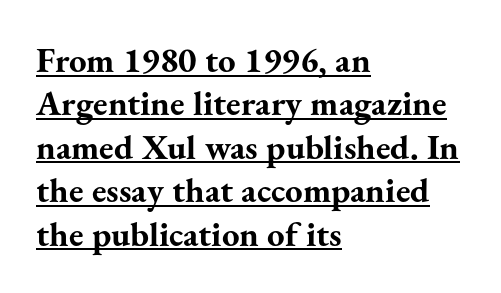
In terms of posture, this sample is upright. Observe the serifs anchoring each vertical stroke in this sample. The face used here is proportionally spaced, like ordinary book or web type. Default kerning and tracking; the words read as compact shapes.
